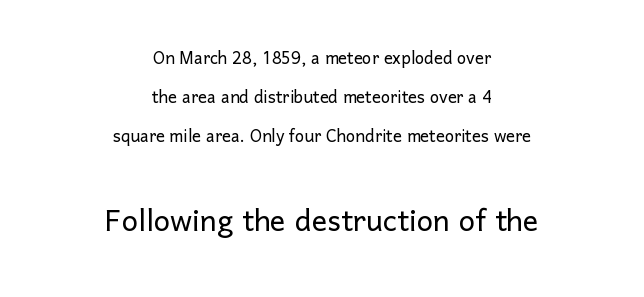
Q: Is the text bold? A: No.
Q: Is the text italic (slanted)? A: No, it is upright.
Q: Is the typeface a serif or a sans-serif typeface? A: Sans-serif.
Q: Is the text underlined? A: No.
Q: How is the paragraph aligned? A: Centered.
Q: Is the spacing between letters normal or unusually wide? A: Normal.
Q: Which block of text is set in a larger size, the first (top) or the second (bottom)? A: The second (bottom) one.
Q: Width (condensed, normal, or wide)? A: Normal.
Q: Stroke contrast? A: Low.
Q: x-height? A: Medium.
Q: Monospaced? A: No.
